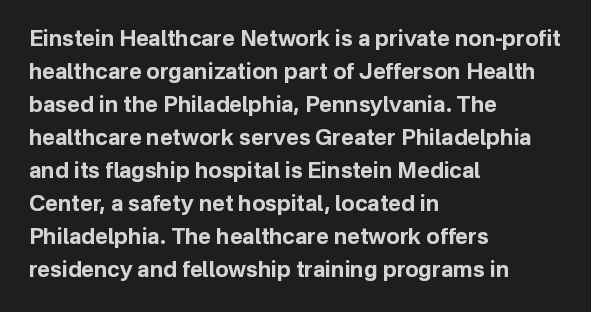
Q: Is the text bold? A: Yes.
Q: Is the text italic (slanted)? A: No, it is upright.
Q: Is the text underlined? A: No.
Q: How is the paragraph aligned? A: Left-aligned.
Q: Is the spacing between letters normal or unusually wide? A: Normal.
Q: Is the spacing between lines tight, normal or loose? A: Normal.
